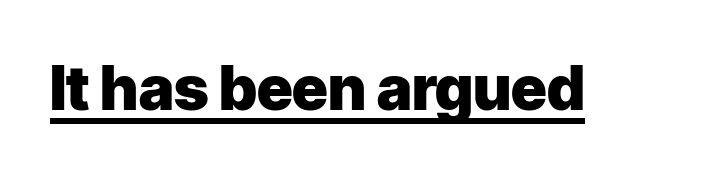
Q: Is the text bold? A: Yes.
Q: Is the text italic (slanted)? A: No, it is upright.
Q: Is the typeface a serif or a sans-serif typeface? A: Sans-serif.
Q: Is the text underlined? A: Yes.
Q: Is the spacing between letters normal or unusually wide? A: Normal.
Q: Width (condensed, normal, or wide)? A: Normal.
Q: Stroke contrast? A: Low.
Q: x-height? A: Medium.
Q: Monospaced? A: No.
